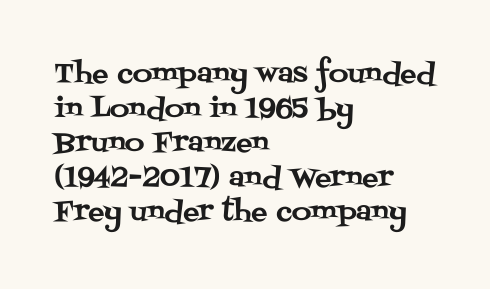
Q: Is the text italic (slanted)? A: No, it is upright.
Q: Is the text underlined? A: No.
Q: How is the paragraph aligned? A: Left-aligned.
Q: Is the spacing between letters normal or unusually wide? A: Normal.
Q: Is the spacing between lines tight, normal or loose? A: Normal.
